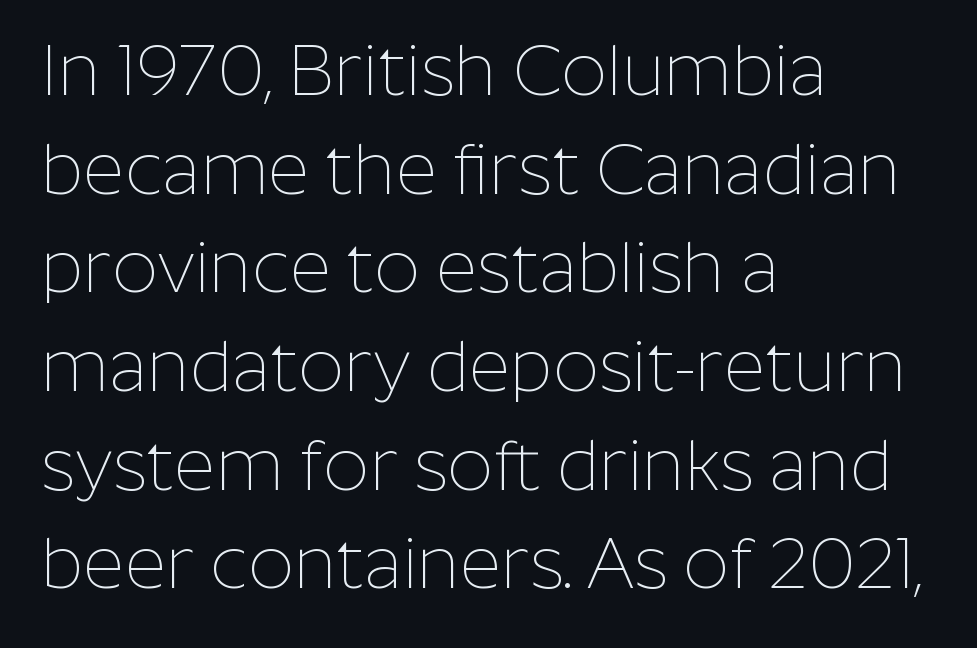
{"serif": "no", "italic": "no", "bold": "no", "weight": "thin", "width": "normal", "stroke_contrast": "low", "x_height": "medium", "monospaced": "no", "underline": "no", "align": "left", "line_spacing": "normal", "line_spacing_ratio": 1.39, "letter_spacing": "normal", "letter_spacing_em": 0.0, "glyph_px": 71}
